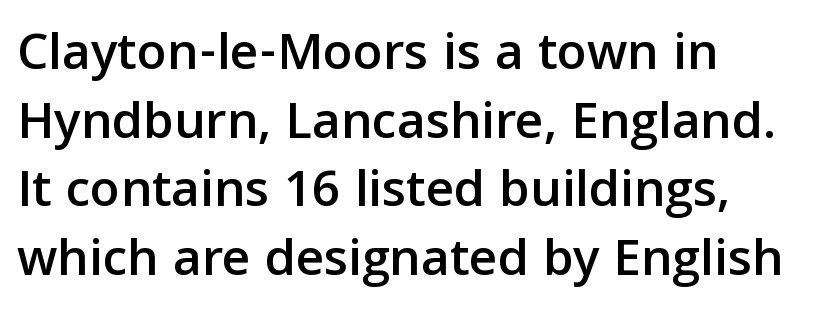
{"serif": "no", "italic": "no", "width": "normal", "stroke_contrast": "low", "x_height": "medium", "monospaced": "no", "underline": "no", "align": "left", "line_spacing": "normal", "line_spacing_ratio": 1.25, "letter_spacing": "normal", "letter_spacing_em": 0.0, "glyph_px": 55}
